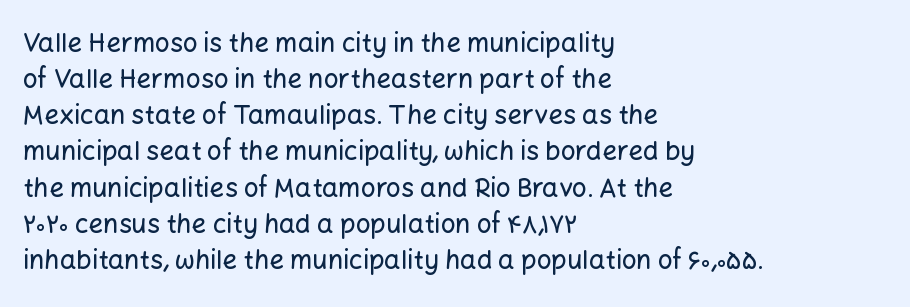
A typesetter would mark this as roman, not italic. Every row of glyphs begins at an identical x-position on the left. Descenders are the only things crossing below the line. Horizontal bands of white between lines are of average thickness.
